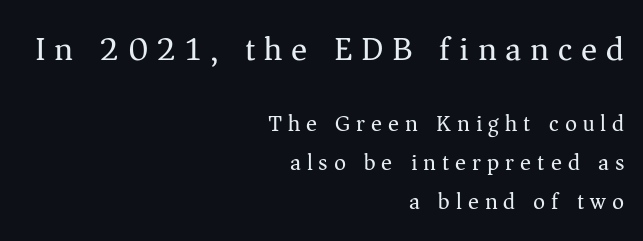
The image shows 34 px regular-weight serif type, upright; set right-aligned, normal line spacing (1.68x), unusually wide letter spacing (+0.26 em), not underlined; the first (top) block is 1.48x larger; medium stroke contrast and a medium x-height.
